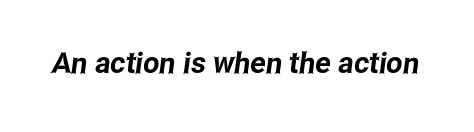
Letter spacing: default. Regarding serifs, this sample does without them. The letters advance in unequal steps, a hallmark of proportional type. Lines of text with bare space underneath.
